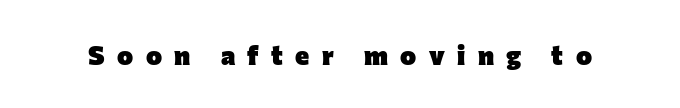
Do the letters lean? They stand straight. Thick stems and heavy bowls — unmistakably bold. The passage shown is not underscored anywhere. Loose tracking; the words dissolve into strings of separated letters.
